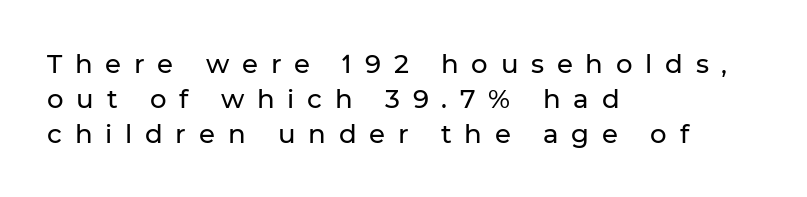
The image shows 26 px text type, upright; set left-aligned, normal line spacing (1.34x), unusually wide letter spacing (+0.49 em), not underlined.
